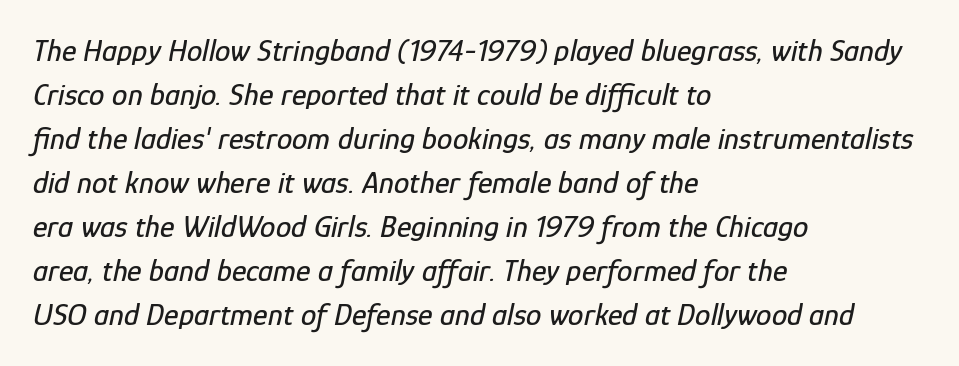
The image shows 31 px condensed type, italic (leaning right); set left-aligned, normal line spacing (1.42x), normal letter spacing, not underlined; low stroke contrast and a medium x-height.
